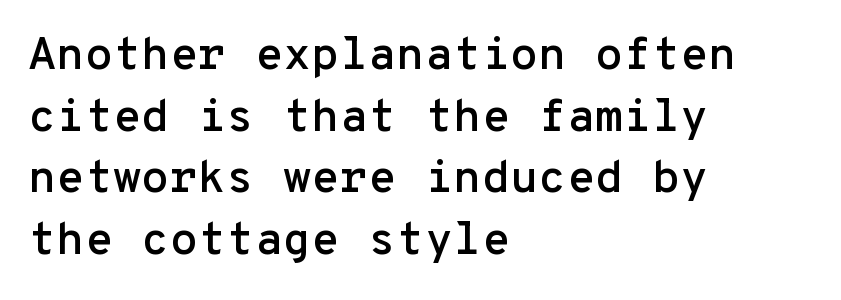
{"serif": "no", "italic": "no", "width": "normal", "stroke_contrast": "low", "x_height": "medium", "monospaced": "yes", "underline": "no", "align": "left", "line_spacing": "normal", "line_spacing_ratio": 1.34, "letter_spacing": "normal", "letter_spacing_em": 0.0, "glyph_px": 46}
